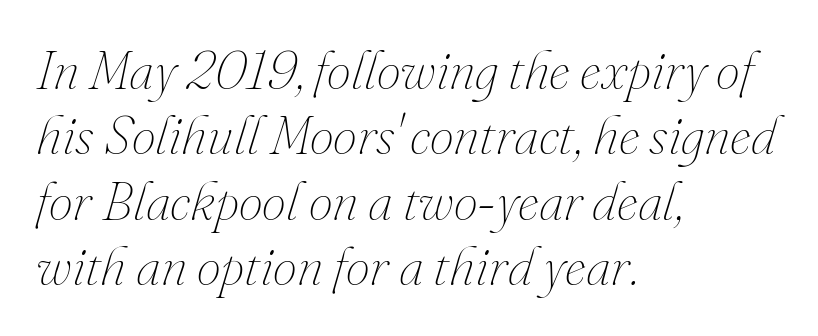
{"italic": "yes", "lean": "right", "slant_degrees": 16, "bold": "no", "weight": "thin", "width": "normal", "stroke_contrast": "medium", "x_height": "small", "monospaced": "no", "underline": "no", "align": "left", "line_spacing_ratio": 1.21, "letter_spacing": "normal", "letter_spacing_em": 0.0, "glyph_px": 54}
